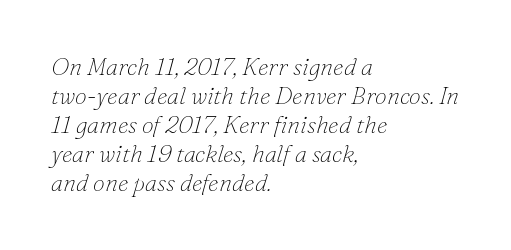
The image shows 24 px text type, italic (leaning right); set left-aligned, line spacing 1.21x, normal letter spacing, not underlined.
